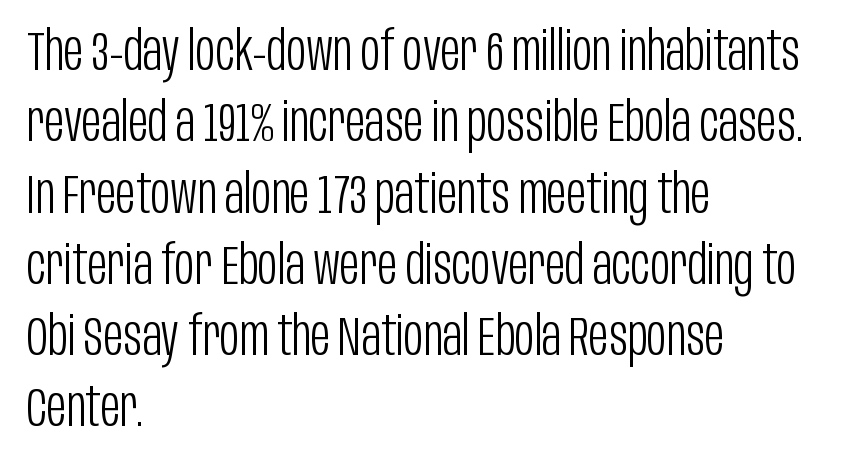
{"serif": "no", "italic": "no", "bold": "no", "weight": "light", "width": "condensed", "stroke_contrast": "low", "x_height": "large", "monospaced": "no", "underline": "no", "align": "left", "line_spacing": "normal", "line_spacing_ratio": 1.32, "letter_spacing": "normal", "letter_spacing_em": 0.0, "glyph_px": 54}
